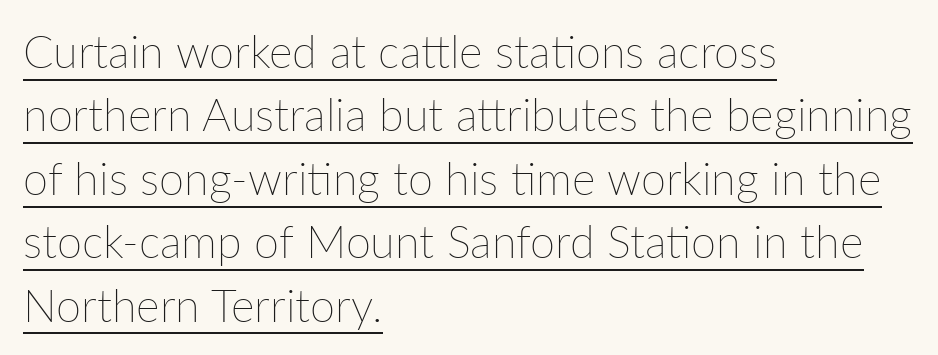
Q: Is the text bold? A: No.
Q: Is the text italic (slanted)? A: No, it is upright.
Q: Is the text underlined? A: Yes.
Q: How is the paragraph aligned? A: Left-aligned.
Q: Is the spacing between letters normal or unusually wide? A: Normal.
Q: Is the spacing between lines tight, normal or loose? A: Normal.
Q: Width (condensed, normal, or wide)? A: Normal.
Q: Stroke contrast? A: Low.
Q: x-height? A: Medium.
Q: Monospaced? A: No.
